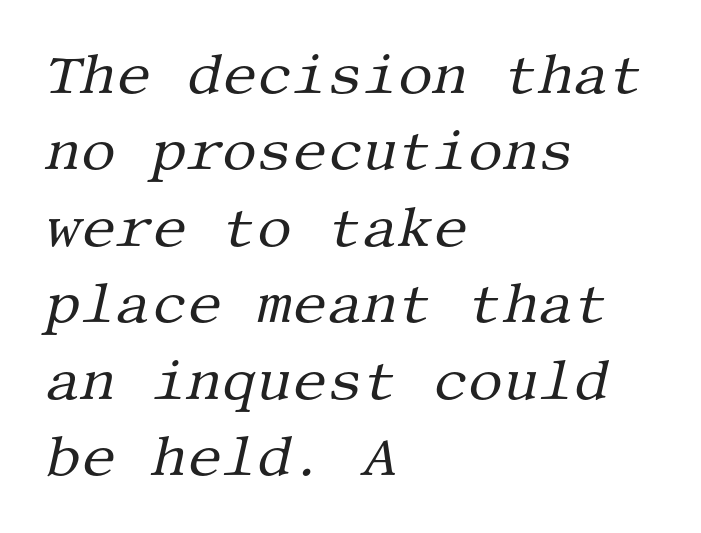
{"serif": "yes", "italic": "yes", "lean": "right", "slant_degrees": 13, "bold": "no", "weight": "regular", "width": "normal", "stroke_contrast": "medium", "x_height": "large", "underline": "no", "align": "left", "line_spacing": "normal", "line_spacing_ratio": 1.39, "letter_spacing": "normal", "letter_spacing_em": 0.0, "glyph_px": 55}
